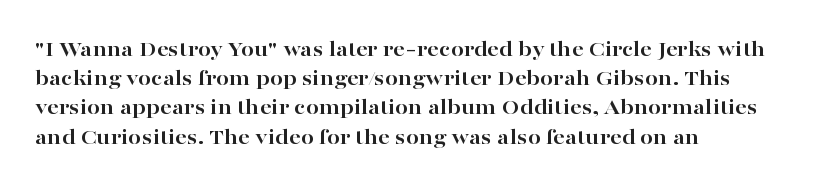
The image shows 23 px bold type, upright; set left-aligned, normal line spacing (1.27x), normal letter spacing, not underlined.
